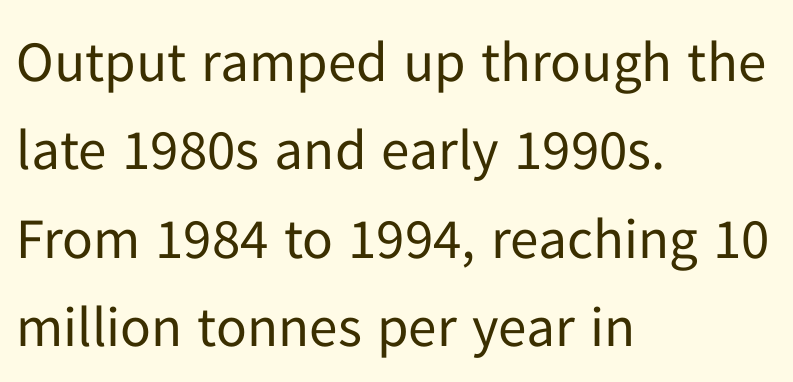
{"serif": "no", "italic": "no", "bold": "no", "weight": "regular", "width": "normal", "stroke_contrast": "low", "x_height": "medium", "monospaced": "no", "underline": "no", "align": "left", "line_spacing": "normal", "line_spacing_ratio": 1.55, "letter_spacing": "normal", "letter_spacing_em": 0.0, "glyph_px": 57}
